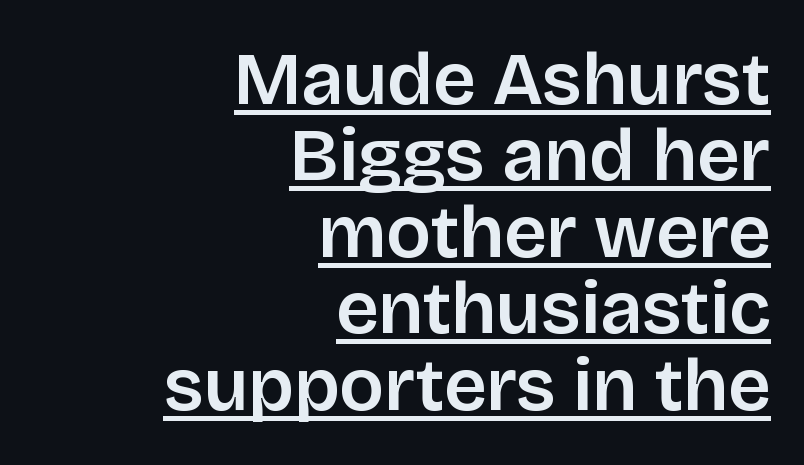
{"serif": "no", "italic": "no", "width": "normal", "stroke_contrast": "low", "x_height": "large", "monospaced": "no", "underline": "yes", "align": "right", "line_spacing": "tight", "line_spacing_ratio": 1.02, "letter_spacing": "normal", "letter_spacing_em": 0.0, "glyph_px": 75}
